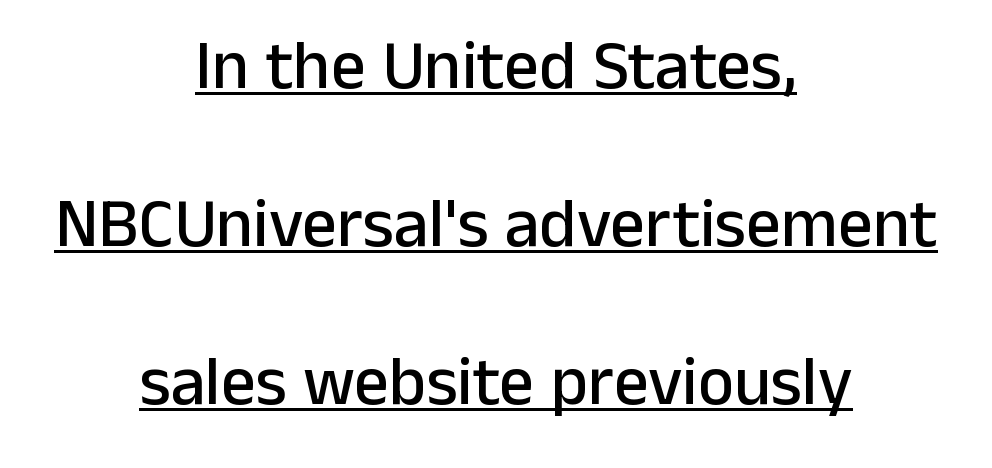
Spacing verdict: proportional, widths tailored to each character. A typesetter would label this face a sans. Unlike italic type, these characters show no tilt at all. Each line of the rendering has a horizontal stroke beneath the glyphs.
